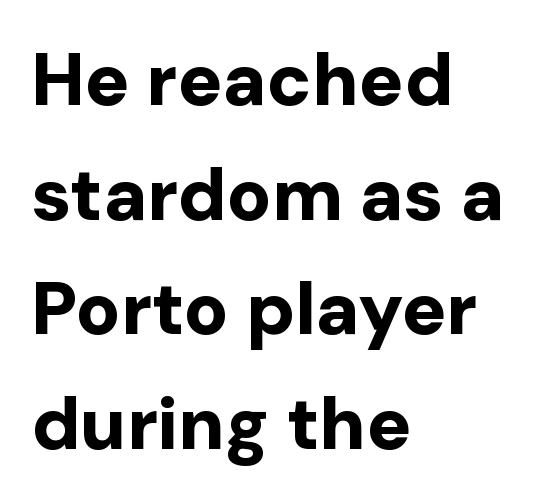
Q: Is the text bold? A: Yes.
Q: Is the text italic (slanted)? A: No, it is upright.
Q: Is the typeface a serif or a sans-serif typeface? A: Sans-serif.
Q: Is the text underlined? A: No.
Q: How is the paragraph aligned? A: Left-aligned.
Q: Is the spacing between letters normal or unusually wide? A: Normal.
Q: Is the spacing between lines tight, normal or loose? A: Normal.
Q: Width (condensed, normal, or wide)? A: Normal.
Q: Stroke contrast? A: Low.
Q: x-height? A: Medium.
Q: Monospaced? A: No.
